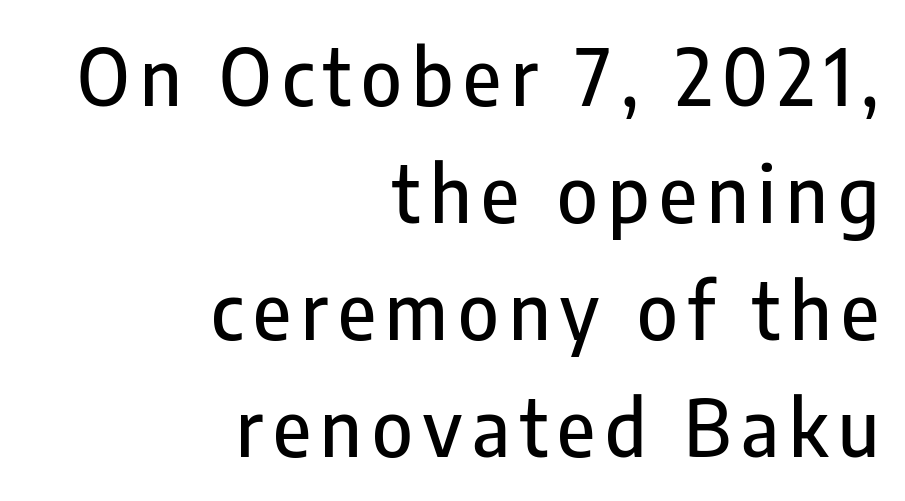
The image shows 77 px condensed sans-serif type, upright; set right-aligned, normal line spacing (1.52x), not underlined; low stroke contrast and a medium x-height.
